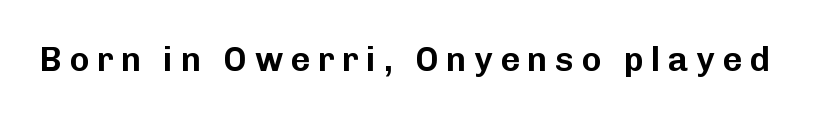
Q: Is the text italic (slanted)? A: No, it is upright.
Q: Is the typeface a serif or a sans-serif typeface? A: Sans-serif.
Q: Is the text underlined? A: No.
Q: Is the spacing between letters normal or unusually wide? A: Unusually wide.
Q: Width (condensed, normal, or wide)? A: Normal.
Q: Stroke contrast? A: Low.
Q: x-height? A: Medium.
Q: Monospaced? A: No.
